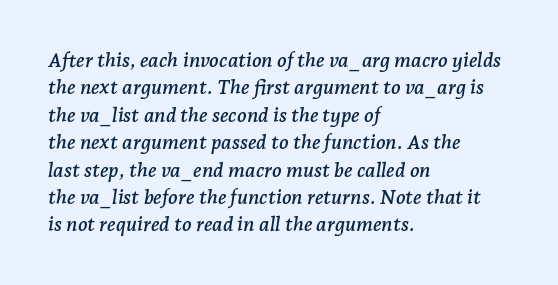
{"italic": "yes", "lean": "right", "slant_degrees": 7, "underline": "no", "align": "left", "line_spacing": "normal", "line_spacing_ratio": 1.37, "letter_spacing": "normal", "letter_spacing_em": 0.0, "glyph_px": 20}
